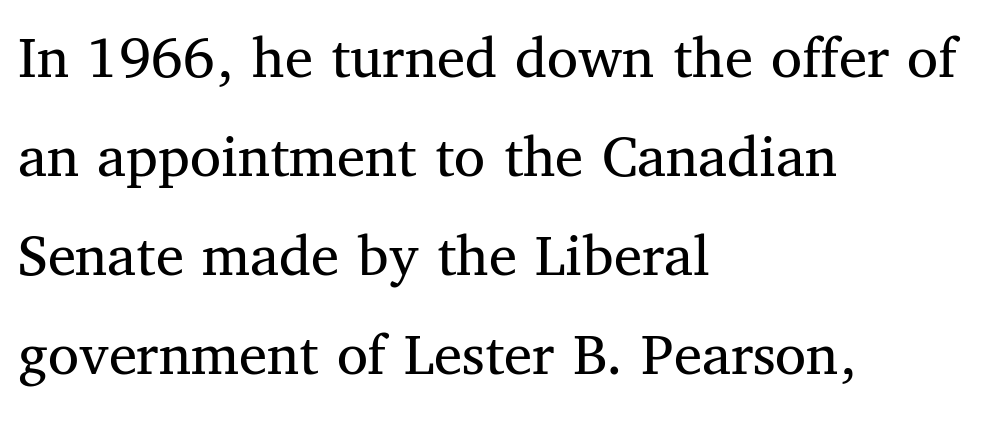
Q: Is the text bold? A: No.
Q: Is the text italic (slanted)? A: No, it is upright.
Q: Is the typeface a serif or a sans-serif typeface? A: Serif.
Q: Is the text underlined? A: No.
Q: How is the paragraph aligned? A: Left-aligned.
Q: Is the spacing between letters normal or unusually wide? A: Normal.
Q: Is the spacing between lines tight, normal or loose? A: Normal.
Q: Width (condensed, normal, or wide)? A: Normal.
Q: Stroke contrast? A: Medium.
Q: x-height? A: Medium.
Q: Monospaced? A: No.
